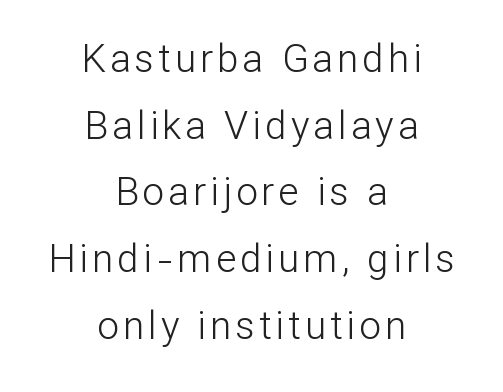
Q: Is the text bold? A: No.
Q: Is the text italic (slanted)? A: No, it is upright.
Q: Is the typeface a serif or a sans-serif typeface? A: Sans-serif.
Q: Is the text underlined? A: No.
Q: How is the paragraph aligned? A: Centered.
Q: Width (condensed, normal, or wide)? A: Normal.
Q: Stroke contrast? A: Low.
Q: x-height? A: Medium.
Q: Monospaced? A: No.
